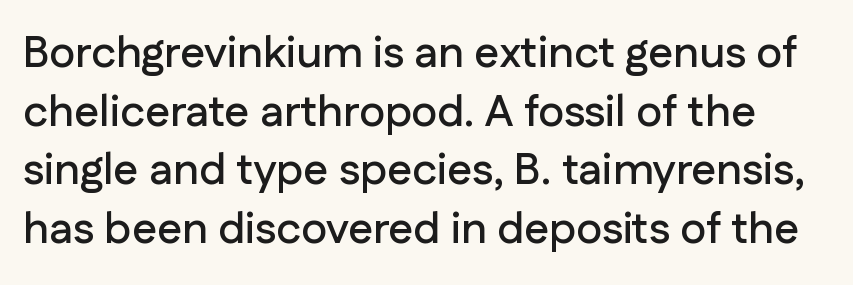
{"serif": "no", "italic": "no", "width": "normal", "stroke_contrast": "low", "x_height": "medium", "monospaced": "no", "underline": "no", "line_spacing": "normal", "line_spacing_ratio": 1.33, "letter_spacing": "normal", "letter_spacing_em": 0.0, "glyph_px": 44}
